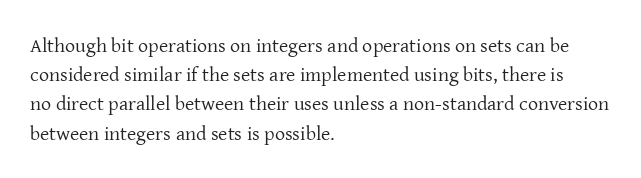
The image shows 20 px text type, upright; set left-aligned, normal line spacing (1.46x), normal letter spacing, not underlined.
